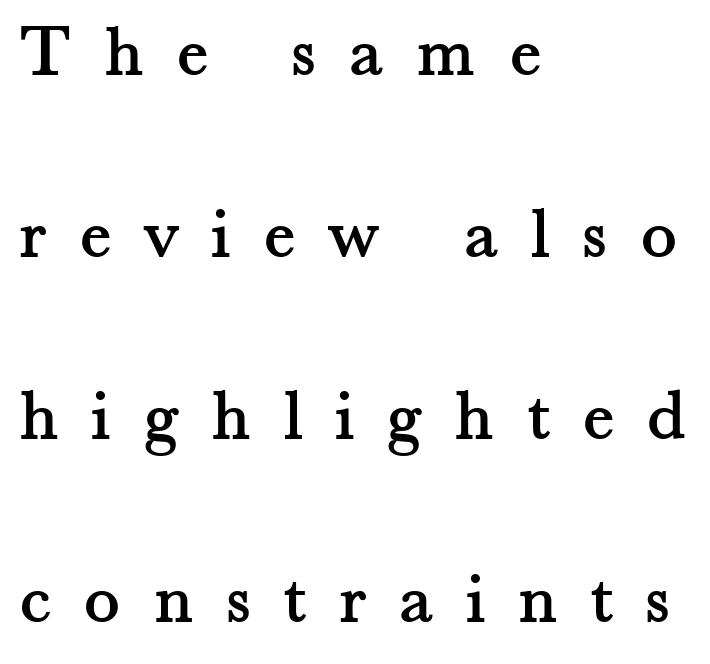
{"serif": "yes", "italic": "no", "width": "normal", "stroke_contrast": "medium", "x_height": "small", "monospaced": "no", "underline": "no", "align": "left", "line_spacing": "loose", "line_spacing_ratio": 2.43, "letter_spacing": "wide", "letter_spacing_em": 0.44, "glyph_px": 75}
